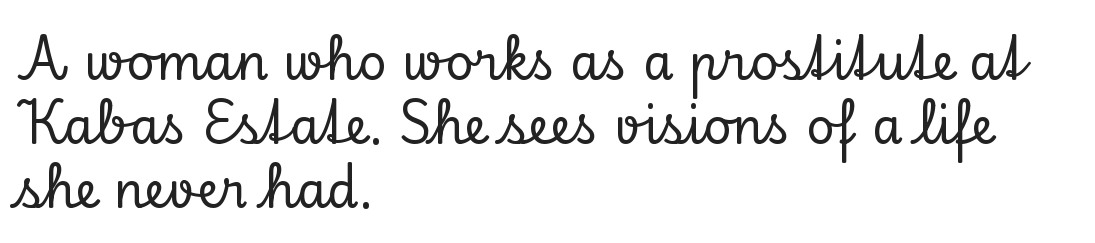
Q: Is the text italic (slanted)? A: No, it is upright.
Q: Is the text underlined? A: No.
Q: How is the paragraph aligned? A: Left-aligned.
Q: Is the spacing between letters normal or unusually wide? A: Normal.
Q: Is the spacing between lines tight, normal or loose? A: Normal.
Q: Width (condensed, normal, or wide)? A: Normal.
Q: Stroke contrast? A: Low.
Q: x-height? A: Small.
Q: Monospaced? A: No.
